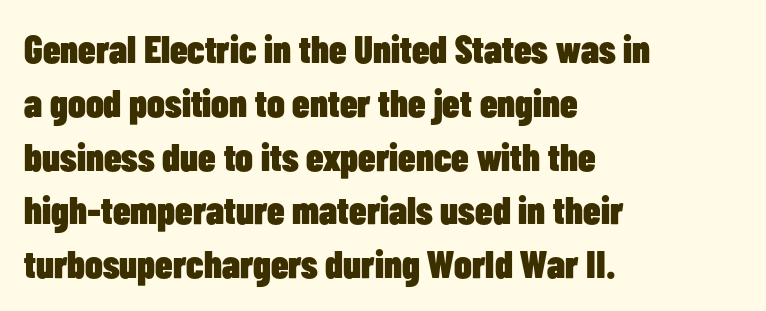
{"serif": "no", "italic": "no", "bold": "yes", "weight": "heavy", "width": "condensed", "stroke_contrast": "low", "x_height": "medium", "monospaced": "no", "underline": "no", "align": "left", "line_spacing": "normal", "line_spacing_ratio": 1.38, "letter_spacing": "normal", "letter_spacing_em": 0.0, "glyph_px": 39}
